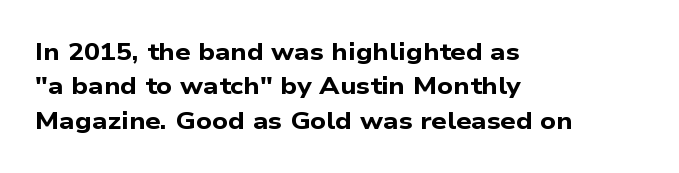
The image shows 24 px bold type; set left-aligned, normal line spacing (1.43x), normal letter spacing, not underlined.
